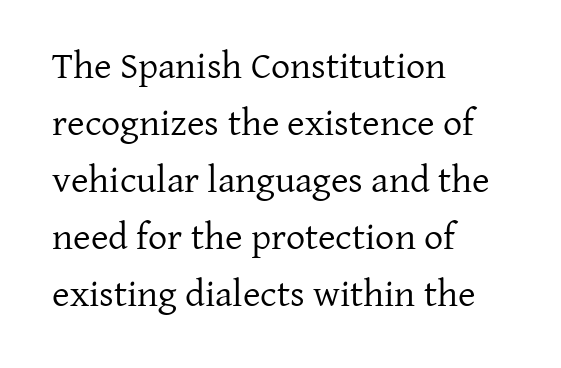
Each letter's strokes conclude with small projecting serifs. Does the leading feel generous? No, just average. Here the glyphs are tracked normally, forming tight word shapes. You can tell it's not italic because the verticals are truly vertical. This is not heavy type; no bold has been used.
